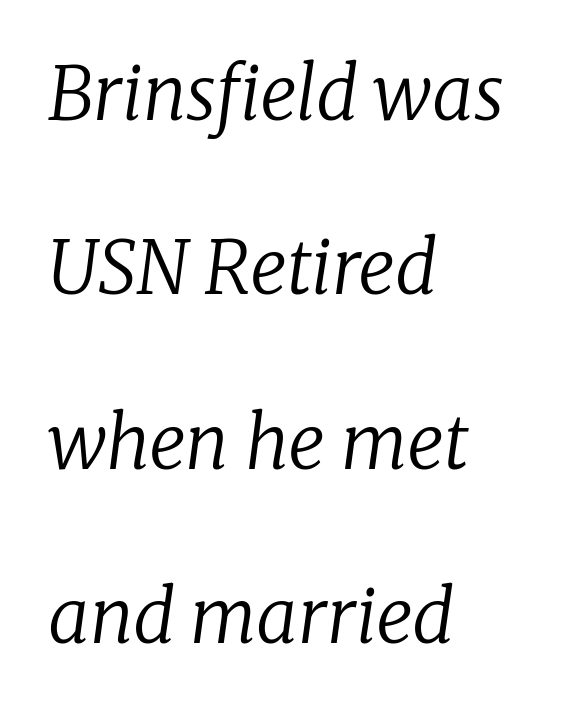
{"serif": "yes", "italic": "yes", "lean": "right", "slant_degrees": 8, "bold": "no", "weight": "regular", "width": "normal", "stroke_contrast": "low", "x_height": "medium", "monospaced": "no", "underline": "no", "align": "left", "line_spacing": "loose", "line_spacing_ratio": 2.39, "letter_spacing": "normal", "letter_spacing_em": 0.0, "glyph_px": 73}
